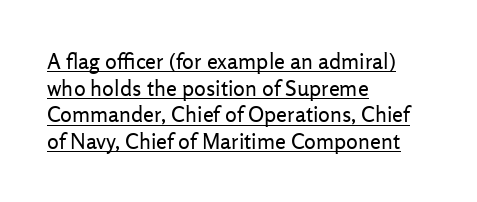
The image shows 22 px text type, upright; set left-aligned, line spacing 1.21x, normal letter spacing, underlined.
